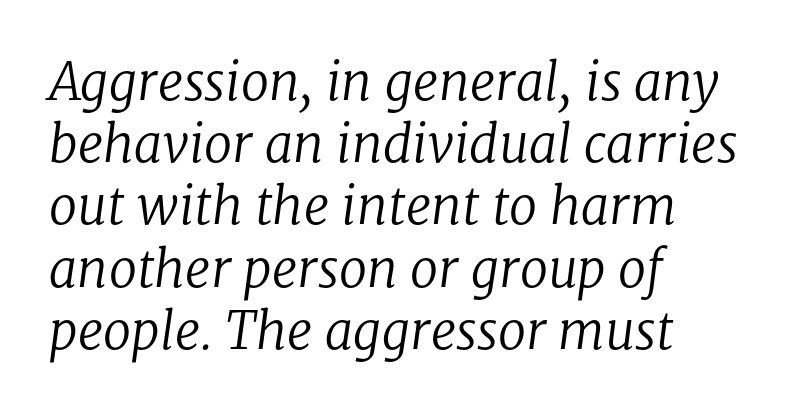
{"serif": "yes", "italic": "yes", "lean": "right", "slant_degrees": 8, "bold": "no", "weight": "regular", "width": "normal", "stroke_contrast": "low", "x_height": "medium", "monospaced": "no", "underline": "no", "align": "left", "line_spacing_ratio": 1.22, "letter_spacing": "normal", "letter_spacing_em": 0.0, "glyph_px": 51}
